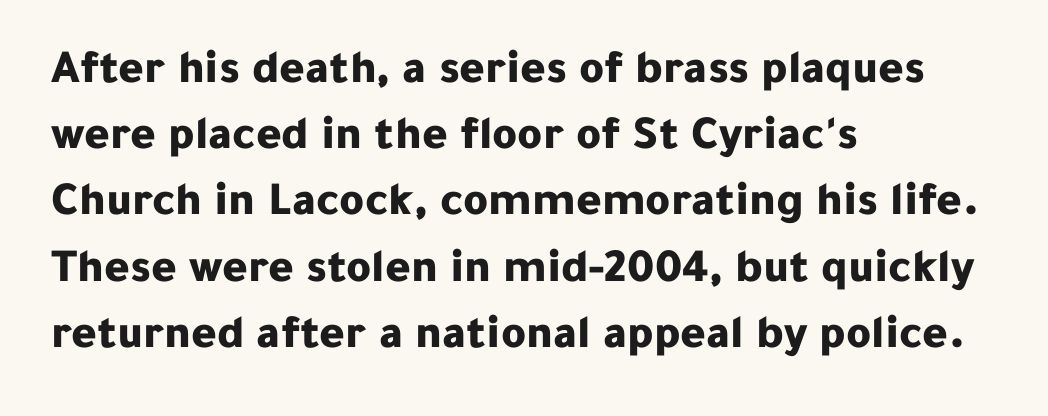
The image shows 48 px bold sans-serif type, upright; set left-aligned, normal line spacing (1.38x), normal letter spacing, not underlined; low stroke contrast and a medium x-height.
